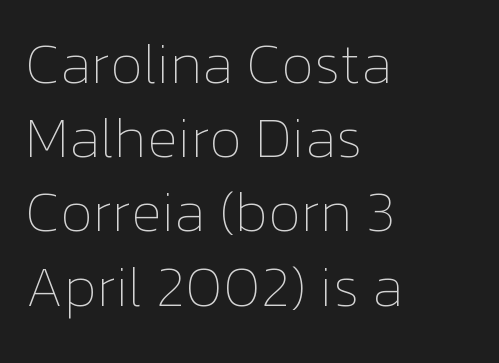
Q: Is the text bold? A: No.
Q: Is the text italic (slanted)? A: No, it is upright.
Q: Is the text underlined? A: No.
Q: How is the paragraph aligned? A: Left-aligned.
Q: Is the spacing between letters normal or unusually wide? A: Normal.
Q: Is the spacing between lines tight, normal or loose? A: Normal.
Q: Width (condensed, normal, or wide)? A: Normal.
Q: Stroke contrast? A: Low.
Q: x-height? A: Medium.
Q: Monospaced? A: No.
